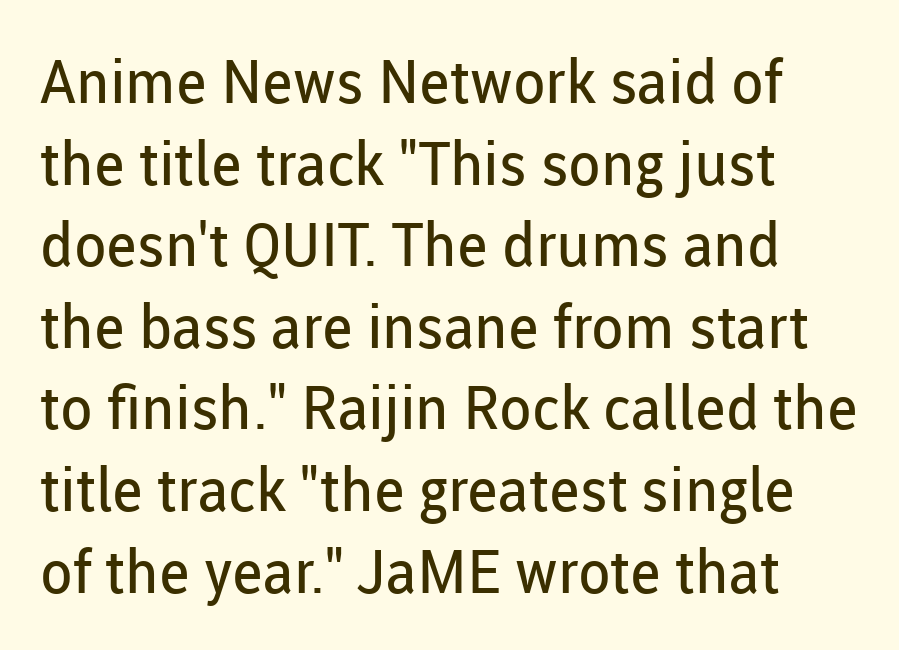
{"serif": "no", "italic": "no", "bold": "no", "weight": "regular", "width": "normal", "stroke_contrast": "low", "x_height": "medium", "monospaced": "no", "underline": "no", "align": "left", "line_spacing": "normal", "line_spacing_ratio": 1.36, "letter_spacing": "normal", "letter_spacing_em": 0.0, "glyph_px": 60}
